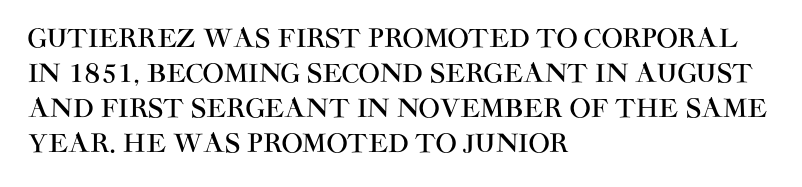
The image shows 25 px text type, upright; set left-aligned, normal line spacing (1.4x), normal letter spacing, not underlined.
